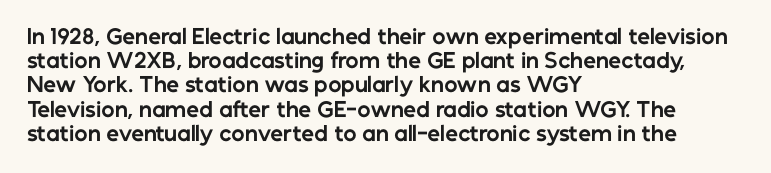
{"italic": "no", "bold": "yes", "underline": "no", "align": "left", "line_spacing_ratio": 1.21, "letter_spacing": "normal", "letter_spacing_em": 0.0, "glyph_px": 20}
